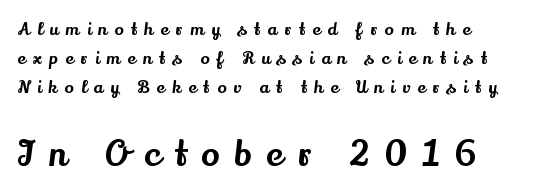
A classic flush-left, rag-right setting is used for this passage. Descender tails drop into unmarked territory. A typesetter would call this proportional, since set widths differ per character. Successive baselines arrive at the customary interval. Typesetter's note — lower block bumped up in size, upper block left smaller.
